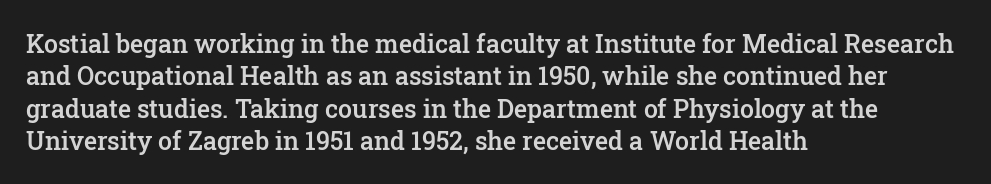
Q: Is the text bold? A: Semi-bold.
Q: Is the text italic (slanted)? A: No, it is upright.
Q: Is the text underlined? A: No.
Q: How is the paragraph aligned? A: Left-aligned.
Q: Is the spacing between letters normal or unusually wide? A: Normal.
Q: Is the spacing between lines tight, normal or loose? A: Normal.
